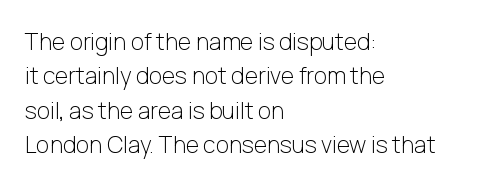
Observe the ordinary spacing: letters are neighbours, not strangers. Only glyphs here, with clear space below each row. Honestly, the row spacing looks completely unremarkable. No letter is thick-stroked: the sample isn't bold.
